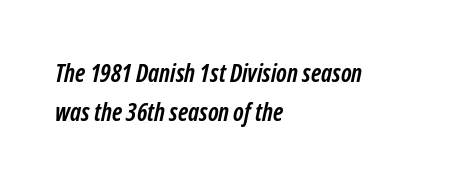
A dark, heavy texture on the line: the type is bold. There is no visible air inserted between adjacent glyphs. Glance below the letters and you will spot only blank space. Where is the straight margin? On the left. Baseline-to-baseline distance is the conventional proportion of letter height.
